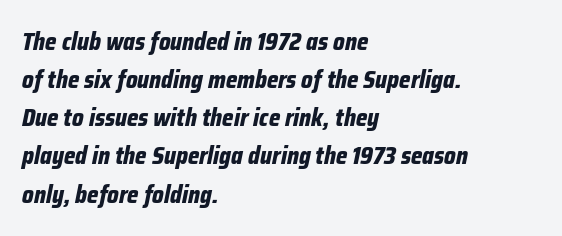
Posture: slanted. Set as a true bold cut, around the 700 mark. Observe the ordinary spacing: letters are neighbours, not strangers. Every row of glyphs begins at an identical x-position on the left. Horizontal bands of white between lines are of average thickness. Anything drawn beneath the words? Only blank space.
